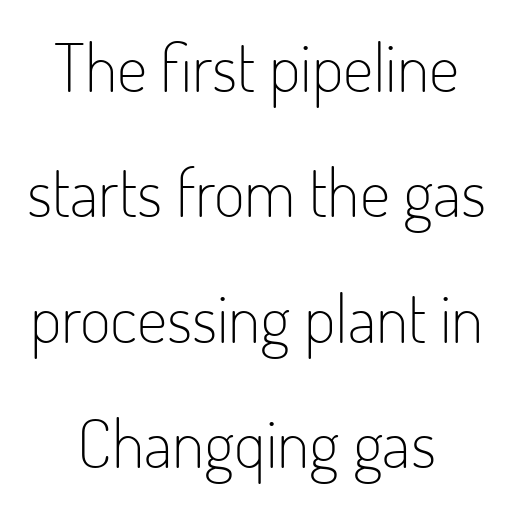
{"serif": "no", "italic": "no", "bold": "no", "weight": "light", "width": "condensed", "stroke_contrast": "low", "x_height": "small", "monospaced": "no", "underline": "no", "align": "center", "line_spacing_ratio": 1.87, "letter_spacing": "normal", "letter_spacing_em": 0.0, "glyph_px": 67}
